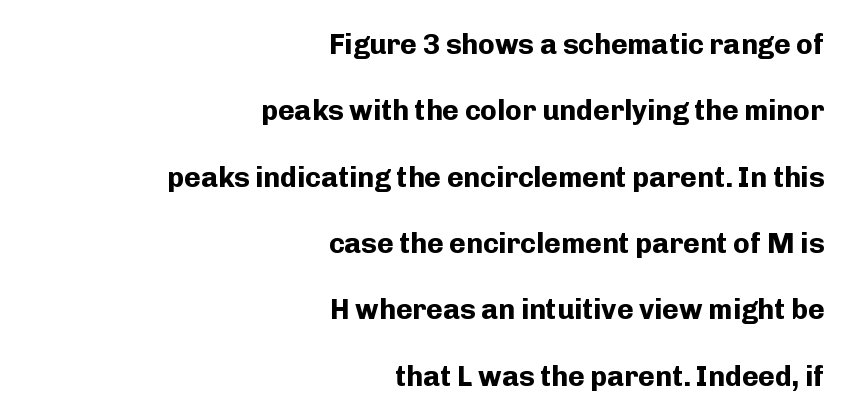
Q: Is the text bold? A: Yes.
Q: Is the text italic (slanted)? A: No, it is upright.
Q: Is the typeface a serif or a sans-serif typeface? A: Sans-serif.
Q: Is the text underlined? A: No.
Q: How is the paragraph aligned? A: Right-aligned.
Q: Is the spacing between letters normal or unusually wide? A: Normal.
Q: Is the spacing between lines tight, normal or loose? A: Loose.
Q: Width (condensed, normal, or wide)? A: Normal.
Q: Stroke contrast? A: Low.
Q: x-height? A: Medium.
Q: Monospaced? A: No.
